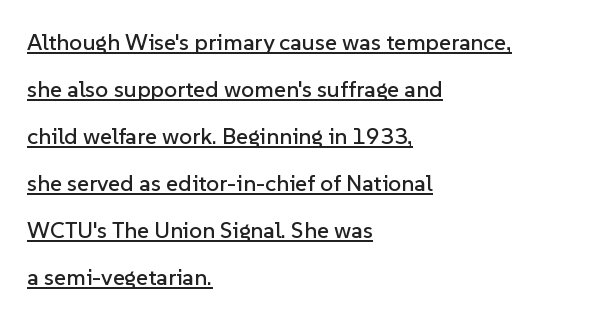
Reading down the block, your eye returns to a fixed left position each line. Each word holds together tightly as a unit, with standard inter-letter gaps. Summary of vertical rhythm: relaxed, with wide interline spacing. In terms of posture, this sample is upright. Emphasis is given by a line drawn under the lettering.
